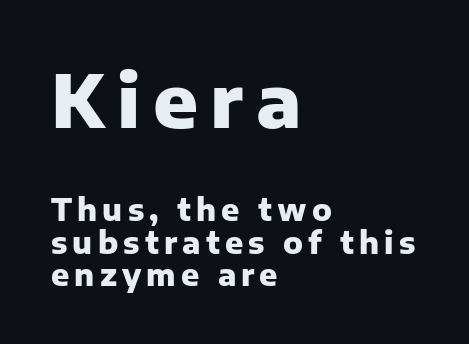
Summary of weight: heavy, a full bold. Ordinary non-slanted type is in use. Typesetter's note — upper block bumped up in size, lower block left smaller. Nobody drew a line under any word here. If you measured baseline to baseline, you'd find a short distance. Serif or sans? Sans — the stroke terminals are bare.
